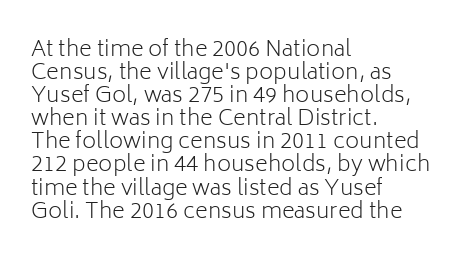
The image shows 22 px text type, upright; set left-aligned, tight line spacing (1.05x), normal letter spacing, not underlined.
